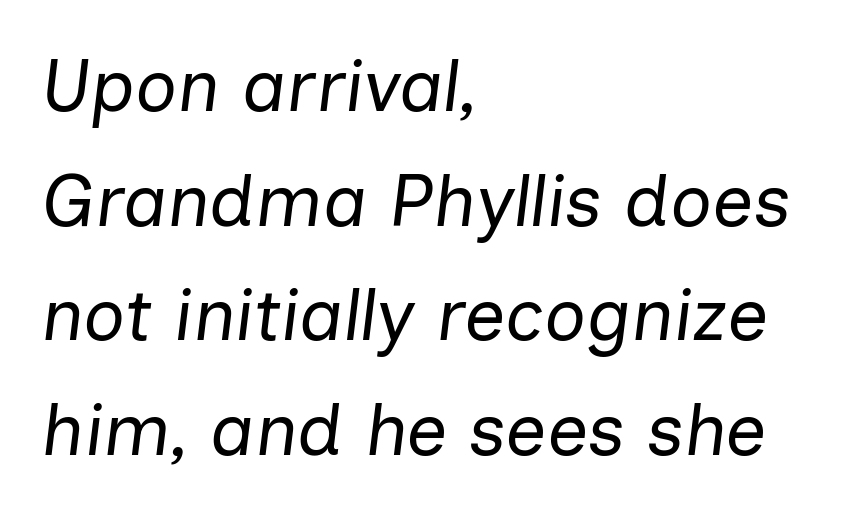
The image shows 73 px regular-weight type, italic (leaning right); set left-aligned, normal line spacing (1.57x), normal letter spacing, not underlined; low stroke contrast and a medium x-height.
